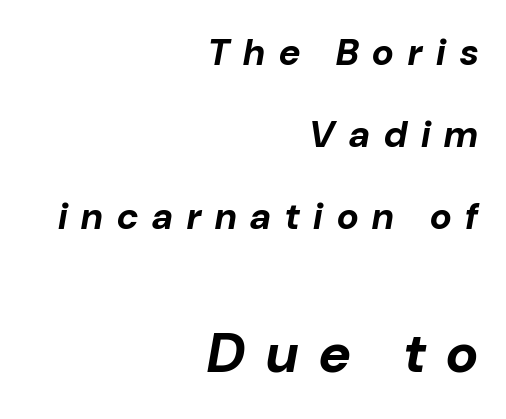
The image shows 55 px bold type, italic (leaning right); set right-aligned, loose line spacing (2.21x), unusually wide letter spacing (+0.38 em), not underlined; the second (bottom) block is 1.49x larger; low stroke contrast and a medium x-height.
